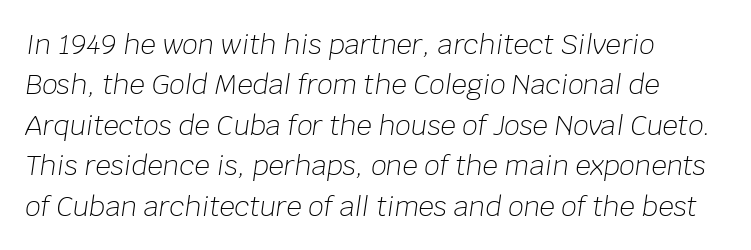
The image shows 27 px text type, italic (leaning right); set left-aligned, normal line spacing (1.5x), normal letter spacing, not underlined.
